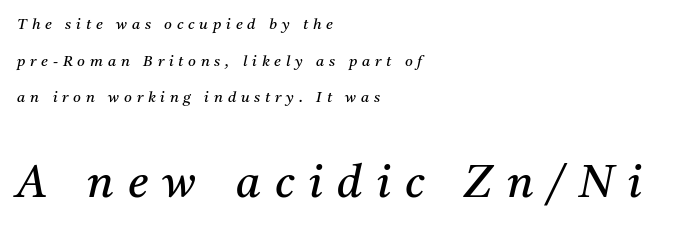
The image shows 45 px regular-weight serif type, italic (leaning right); set left-aligned, loose line spacing (2.44x), unusually wide letter spacing (+0.32 em), not underlined; the second (bottom) block is 3.0x larger; medium stroke contrast and a medium x-height.
